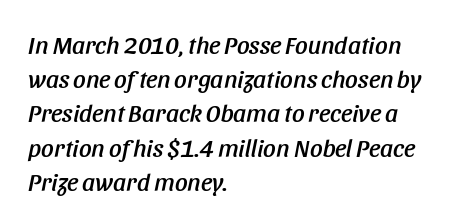
{"italic": "yes", "lean": "right", "slant_degrees": 11, "underline": "no", "align": "left", "line_spacing": "normal", "line_spacing_ratio": 1.37, "letter_spacing": "normal", "letter_spacing_em": 0.0, "glyph_px": 25}
